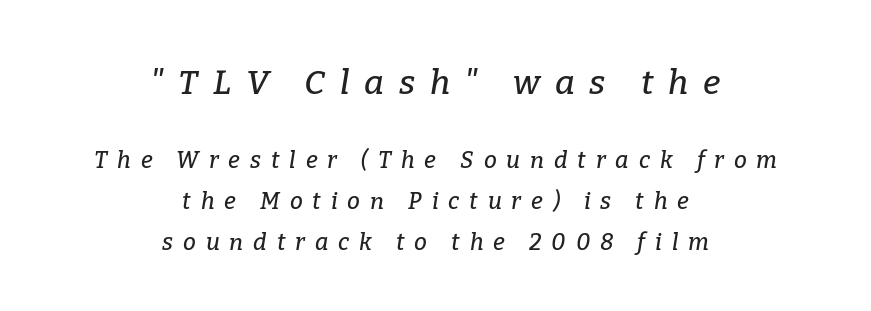
{"serif": "yes", "italic": "yes", "lean": "right", "slant_degrees": 9, "width": "normal", "stroke_contrast": "low", "x_height": "medium", "monospaced": "no", "underline": "no", "align": "center", "line_spacing_ratio": 1.79, "letter_spacing": "wide", "letter_spacing_em": 0.43, "larger_block": "first", "size_ratio": 1.48, "glyph_px": 34}
